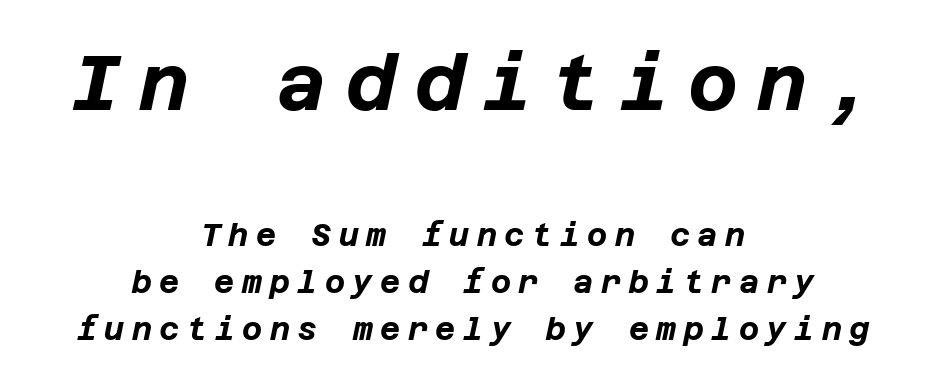
Q: Is the text bold? A: Yes.
Q: Is the text italic (slanted)? A: Yes, it leans right by about 12 degrees.
Q: Is the text underlined? A: No.
Q: How is the paragraph aligned? A: Centered.
Q: Is the spacing between letters normal or unusually wide? A: Unusually wide.
Q: Is the spacing between lines tight, normal or loose? A: Normal.
Q: Which block of text is set in a larger size, the first (top) or the second (bottom)? A: The first (top) one.
Q: Width (condensed, normal, or wide)? A: Normal.
Q: Stroke contrast? A: Low.
Q: x-height? A: Large.
